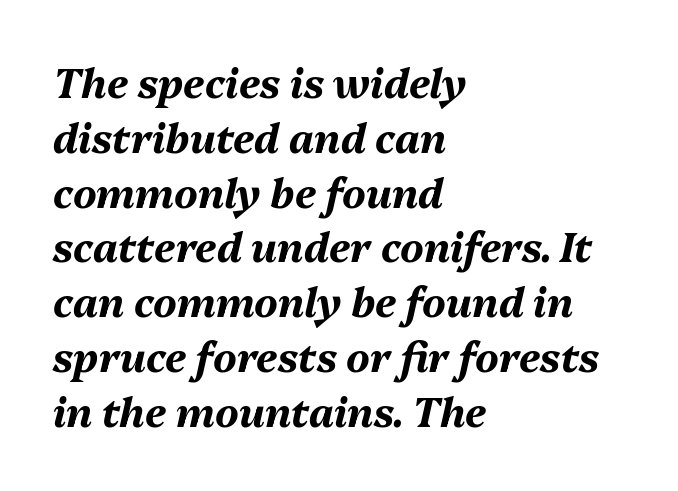
The image shows 40 px bold type, italic (leaning right); set left-aligned, normal line spacing (1.37x), normal letter spacing, not underlined; medium stroke contrast and a medium x-height.
